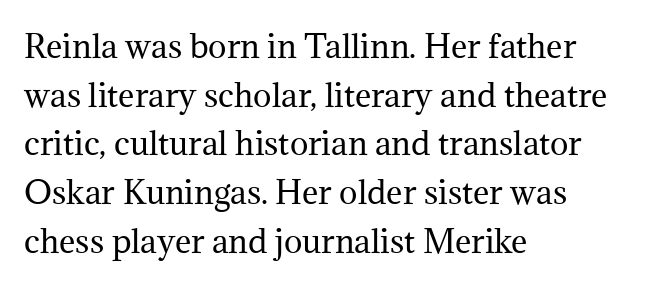
Nobody drew a line under any word here. The strokes carry an ordinary text weight at most. This is serif lettering, the kind often seen in printed books. How would I describe the line gaps? Plain and ordinary.
